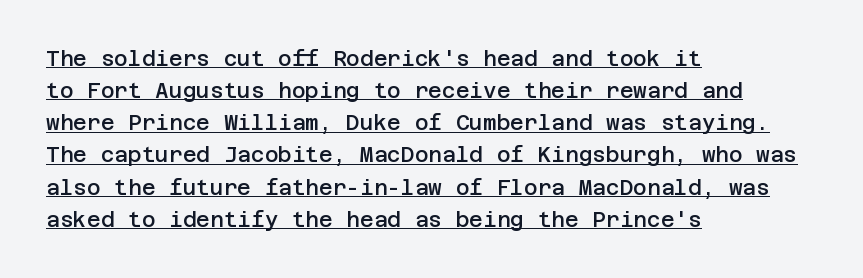
If you drew a ruler down the left edge, every line would touch it. Does extra space separate the letters? No, they use regular spacing. Emphasis by weight is partial: semibold. Baseline-to-baseline distance is the conventional proportion of letter height. The lettering holds an erect, upright posture throughout. These characters rest on top of a visible drawn line.
